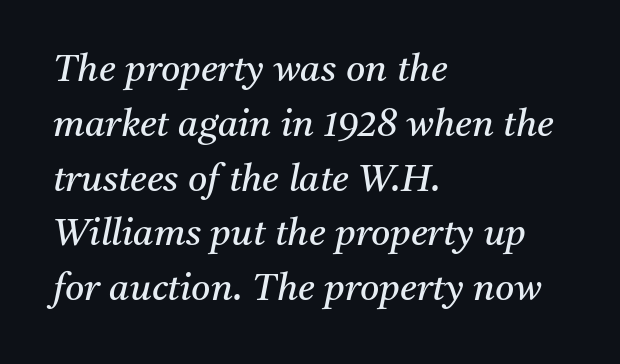
Words float on clear page, feet unadorned. The rendering uses natural spacing where letterforms have individual widths. Designer's note — italics engaged. The leading is moderate, giving the passage an even texture.
